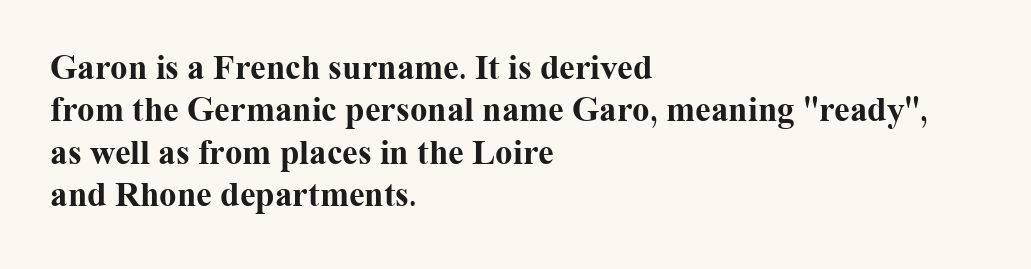
The image shows 35 px bold serif type, upright; set left-aligned, line spacing 1.21x, normal letter spacing, not underlined; medium stroke contrast and a medium x-height.
